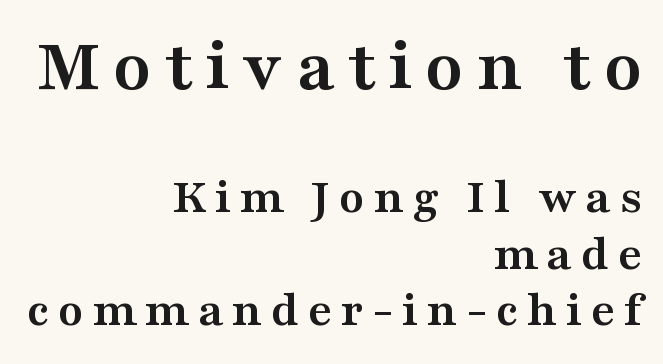
Q: Is the text bold? A: Yes.
Q: Is the text italic (slanted)? A: No, it is upright.
Q: Is the typeface a serif or a sans-serif typeface? A: Serif.
Q: Is the text underlined? A: No.
Q: How is the paragraph aligned? A: Right-aligned.
Q: Is the spacing between lines tight, normal or loose? A: Tight.
Q: Which block of text is set in a larger size, the first (top) or the second (bottom)? A: The first (top) one.
Q: Width (condensed, normal, or wide)? A: Wide.
Q: Stroke contrast? A: Medium.
Q: x-height? A: Medium.
Q: Monospaced? A: No.
